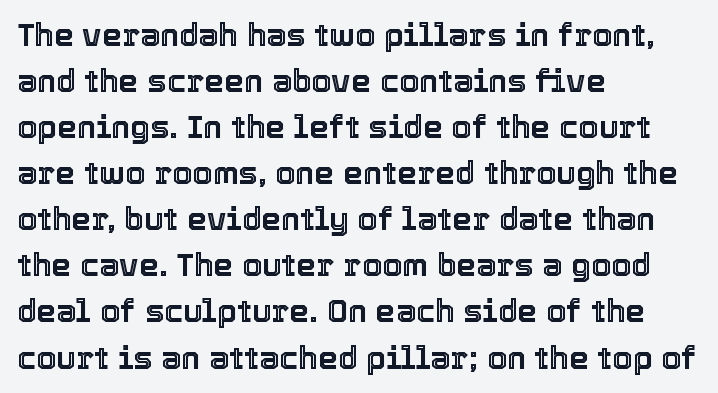
Q: Is the text italic (slanted)? A: No, it is upright.
Q: Is the text underlined? A: No.
Q: How is the paragraph aligned? A: Left-aligned.
Q: Is the spacing between letters normal or unusually wide? A: Normal.
Q: Is the spacing between lines tight, normal or loose? A: Normal.
Q: Width (condensed, normal, or wide)? A: Normal.
Q: x-height? A: Medium.
Q: Monospaced? A: No.
